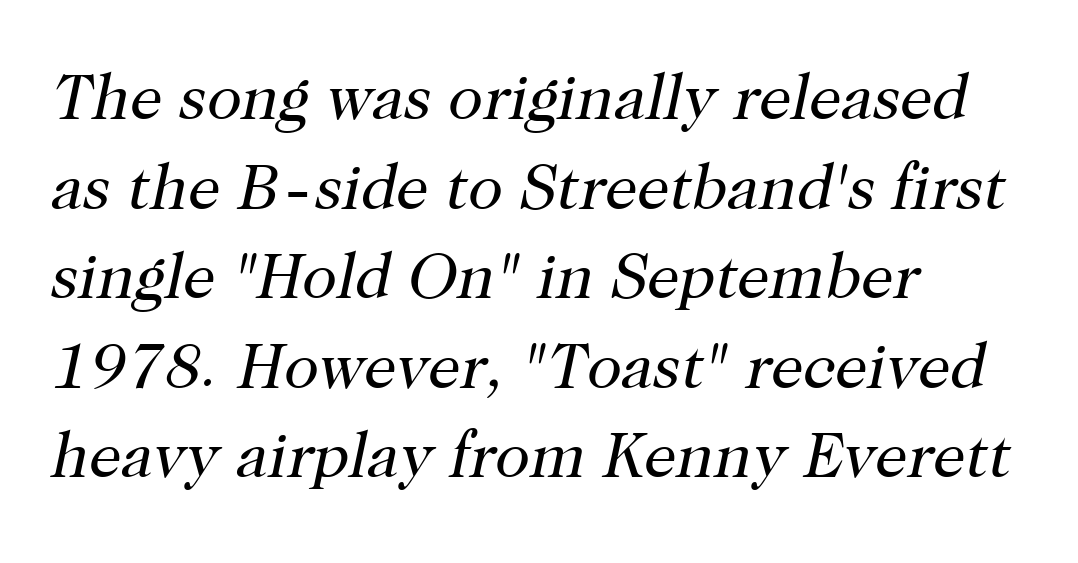
Q: Is the text bold? A: No.
Q: Is the text italic (slanted)? A: Yes, it leans right by about 12 degrees.
Q: Is the typeface a serif or a sans-serif typeface? A: Serif.
Q: Is the text underlined? A: No.
Q: How is the paragraph aligned? A: Left-aligned.
Q: Is the spacing between letters normal or unusually wide? A: Normal.
Q: Is the spacing between lines tight, normal or loose? A: Normal.
Q: Width (condensed, normal, or wide)? A: Normal.
Q: Stroke contrast? A: High.
Q: x-height? A: Medium.
Q: Monospaced? A: No.
